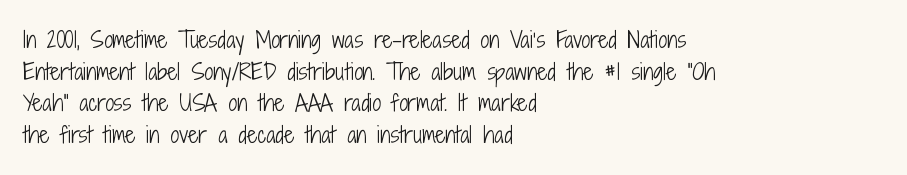
{"italic": "no", "bold": "no", "underline": "no", "align": "left", "line_spacing": "normal", "line_spacing_ratio": 1.44, "letter_spacing": "normal", "letter_spacing_em": 0.0, "glyph_px": 22}
